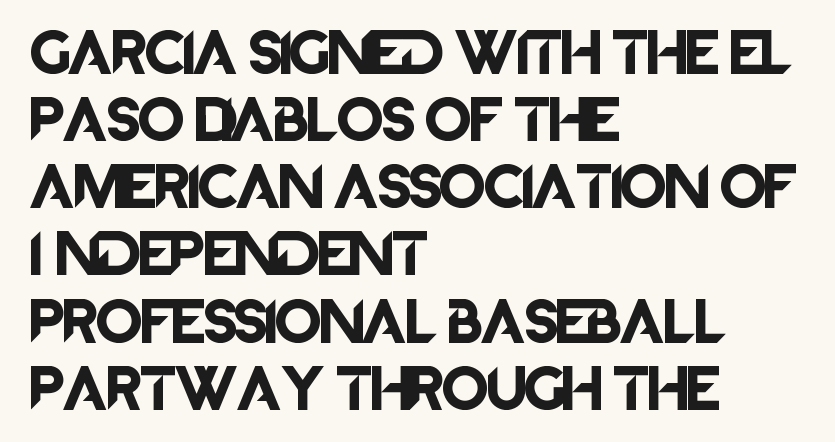
Q: Is the text italic (slanted)? A: No, it is upright.
Q: Is the typeface a serif or a sans-serif typeface? A: Sans-serif.
Q: Is the text underlined? A: No.
Q: How is the paragraph aligned? A: Left-aligned.
Q: Is the spacing between letters normal or unusually wide? A: Normal.
Q: Is the spacing between lines tight, normal or loose? A: Normal.
Q: Width (condensed, normal, or wide)? A: Normal.
Q: Stroke contrast? A: Low.
Q: x-height? A: Large.
Q: Monospaced? A: No.
